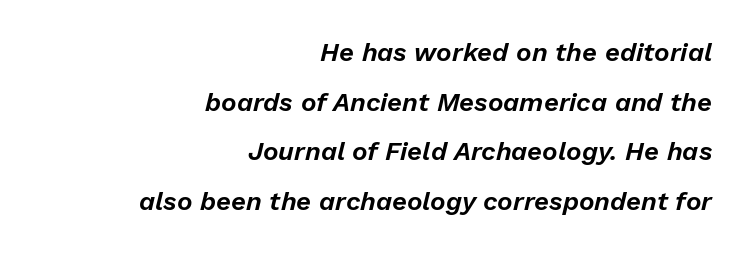
{"italic": "yes", "lean": "right", "slant_degrees": 13, "underline": "no", "align": "right", "line_spacing": "loose", "line_spacing_ratio": 1.91, "letter_spacing": "normal", "letter_spacing_em": 0.0, "glyph_px": 26}
